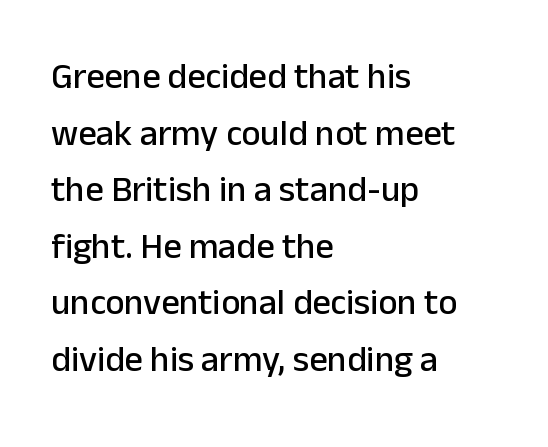
The image shows 36 px sans-serif type, upright; set left-aligned, normal line spacing (1.57x), normal letter spacing, not underlined; low stroke contrast and a medium x-height.
